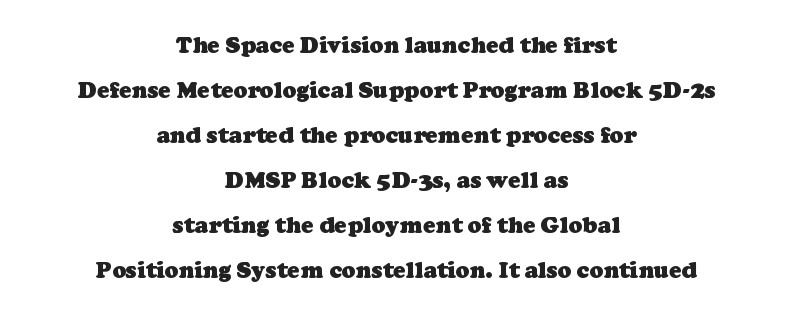
Interline gaps are noticeably wide in this sample. Unmarked baselines from the first word to the last. Is the letter spacing exaggerated? No — it looks like the ordinary default. Strong, thick strokes mark this as bold type. A student would call this center alignment; a typographer would say set centered.
